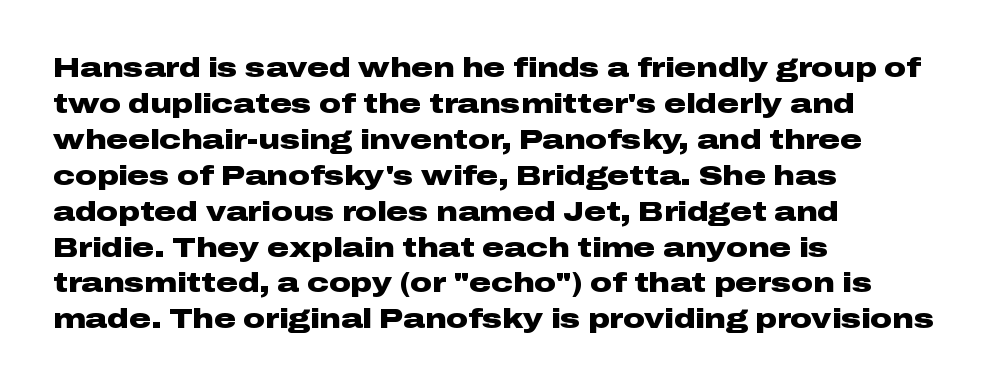
Q: Is the text bold? A: Yes.
Q: Is the text italic (slanted)? A: No, it is upright.
Q: Is the text underlined? A: No.
Q: How is the paragraph aligned? A: Left-aligned.
Q: Is the spacing between letters normal or unusually wide? A: Normal.
Q: Is the spacing between lines tight, normal or loose? A: Normal.
